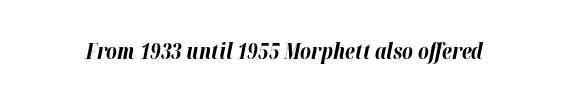
Q: Is the text bold? A: Yes.
Q: Is the text italic (slanted)? A: Yes, it leans right by about 12 degrees.
Q: Is the text underlined? A: No.
Q: Is the spacing between letters normal or unusually wide? A: Normal.
